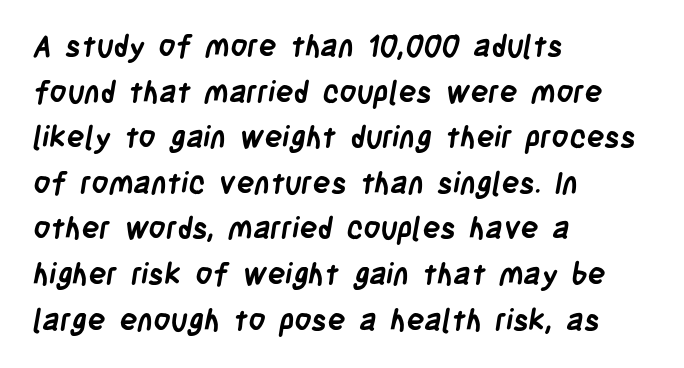
Q: Is the text bold? A: Yes.
Q: Is the typeface a serif or a sans-serif typeface? A: Sans-serif.
Q: Is the text underlined? A: No.
Q: How is the paragraph aligned? A: Left-aligned.
Q: Is the spacing between letters normal or unusually wide? A: Normal.
Q: Is the spacing between lines tight, normal or loose? A: Normal.
Q: Width (condensed, normal, or wide)? A: Condensed.
Q: Stroke contrast? A: Low.
Q: x-height? A: Large.
Q: Monospaced? A: No.
